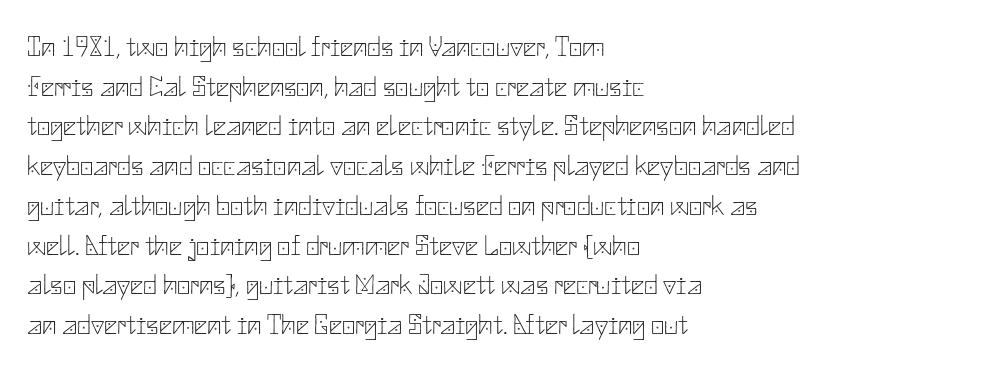
This is roman type, the default non-slanted kind. Think standard paragraph weight, or any step lighter than that. This sample uses plain, unmodified letter spacing. Casual observation: everything's shoved over to the left. Only glyphs here, with clear space below each row.
